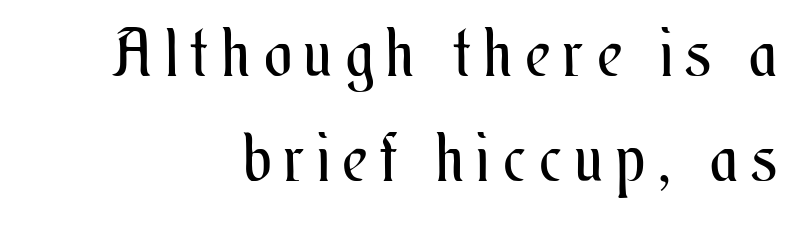
{"italic": "no", "bold": "no", "weight": "regular", "width": "condensed", "stroke_contrast": "medium", "x_height": "small", "monospaced": "no", "underline": "no", "align": "right", "line_spacing": "normal", "line_spacing_ratio": 1.61, "letter_spacing": "wide", "letter_spacing_em": 0.21, "glyph_px": 65}
